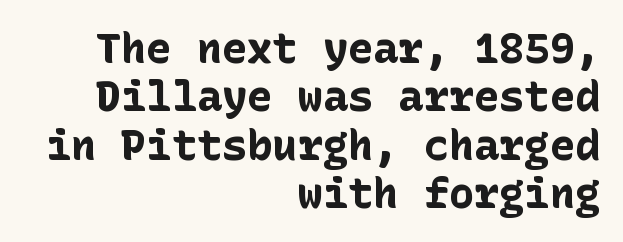
The image shows 42 px bold sans-serif type, upright; set right-aligned, tight line spacing (1.15x), normal letter spacing, not underlined; low stroke contrast and a medium x-height.
